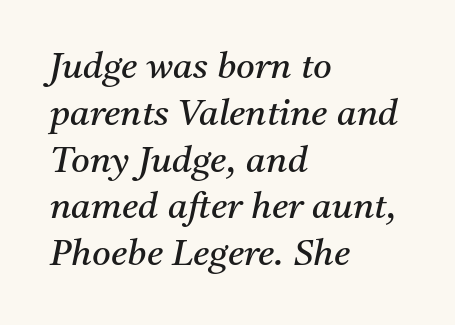
{"serif": "yes", "italic": "yes", "lean": "right", "slant_degrees": 11, "bold": "no", "weight": "regular", "width": "normal", "stroke_contrast": "medium", "x_height": "medium", "monospaced": "no", "underline": "no", "align": "left", "line_spacing": "normal", "line_spacing_ratio": 1.3, "letter_spacing": "normal", "letter_spacing_em": 0.0, "glyph_px": 36}
